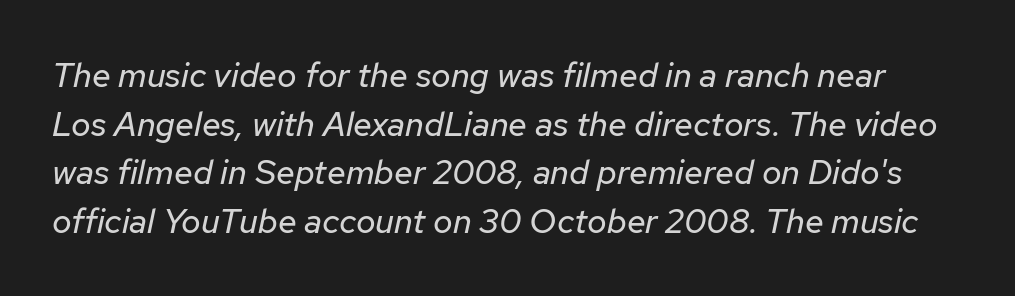
The image shows 34 px regular-weight type, italic (leaning right); set normal line spacing (1.43x), normal letter spacing, not underlined; low stroke contrast and a medium x-height.
